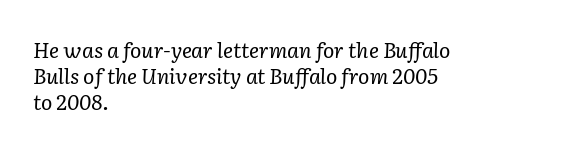
Here the glyphs are tracked normally, forming tight word shapes. Heaviness? Minimal to ordinary, like unemphasized prose. Quick note: underline off. Notice how descenders clear the ascenders below comfortably — that's standard leading.
